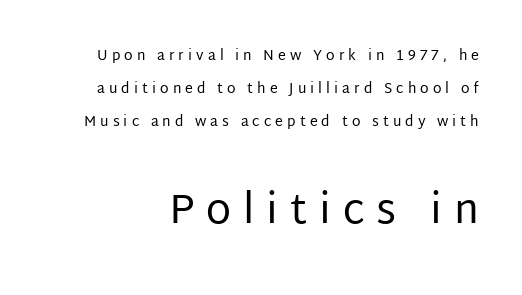
This rendering features lettering with no underline. Weight: not bold — regular or lighter. The type is letterspaced generously, with wide tracking. Summary of vertical rhythm: relaxed, with wide interline spacing. Look at the glyph heights: the lower group is clearly the bigger setting. The type sits square on the baseline with zero lean.
